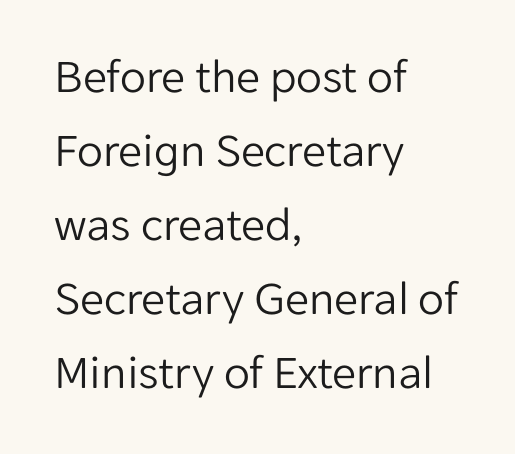
Reading down the column, the eye jumps a familiar distance to each next line. Are there feet on the stems? There aren't — it's a sans. In CSS terms this would be text-align: left. Think of a printed novel: that variable character pitch is what you see here. When letters stand straight like this, we call the style roman or upright.
